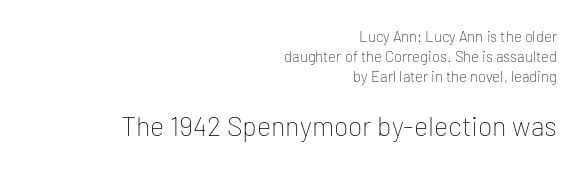
Leading matches the norm, producing a regular column. Which chunk is bigger? The second one — the bottom block dwarfs the top. Stem width sits at or under what a default text font uses. This sample uses plain, unmodified letter spacing. Right-aligned paragraph, ragged on the left.
